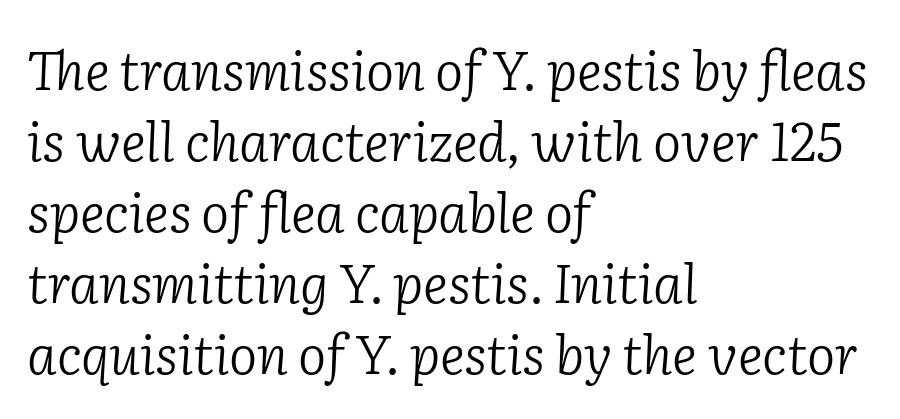
Q: Is the text bold? A: No.
Q: Is the text italic (slanted)? A: Yes, it leans right by about 2 degrees.
Q: Is the typeface a serif or a sans-serif typeface? A: Serif.
Q: Is the text underlined? A: No.
Q: How is the paragraph aligned? A: Left-aligned.
Q: Is the spacing between letters normal or unusually wide? A: Normal.
Q: Is the spacing between lines tight, normal or loose? A: Normal.
Q: Width (condensed, normal, or wide)? A: Normal.
Q: Stroke contrast? A: Low.
Q: x-height? A: Medium.
Q: Monospaced? A: No.
